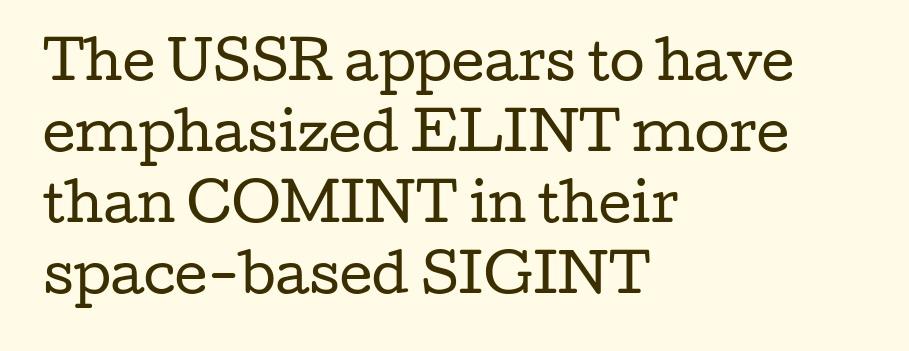
The image shows 51 px regular-weight, wide serif type, upright; set left-aligned, normal line spacing (1.39x), normal letter spacing, not underlined; low stroke contrast and a medium x-height.
